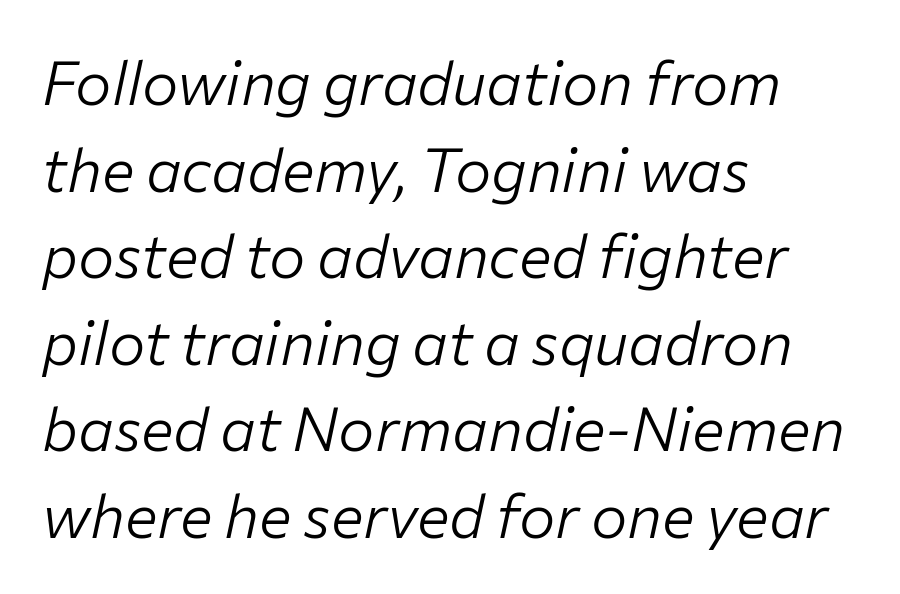
Q: Is the text bold? A: No.
Q: Is the text italic (slanted)? A: Yes, it leans right by about 12 degrees.
Q: Is the text underlined? A: No.
Q: How is the paragraph aligned? A: Left-aligned.
Q: Is the spacing between letters normal or unusually wide? A: Normal.
Q: Is the spacing between lines tight, normal or loose? A: Normal.
Q: Width (condensed, normal, or wide)? A: Normal.
Q: Stroke contrast? A: Low.
Q: x-height? A: Medium.
Q: Monospaced? A: No.
